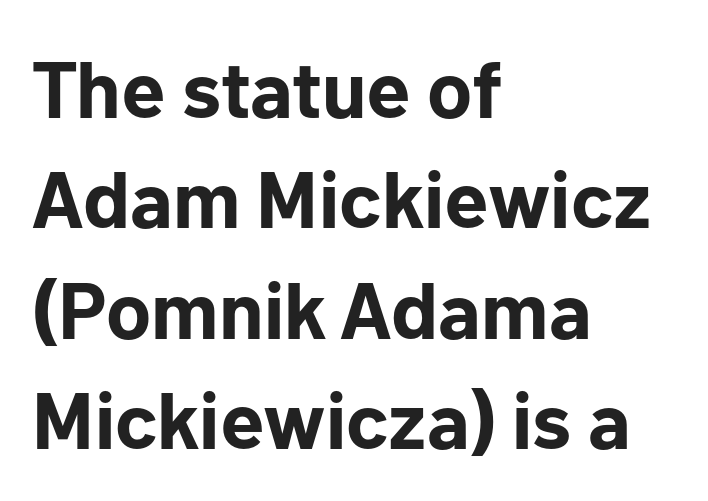
The image shows 80 px bold sans-serif type, upright; set left-aligned, normal line spacing (1.38x), normal letter spacing, not underlined; low stroke contrast and a medium x-height.
